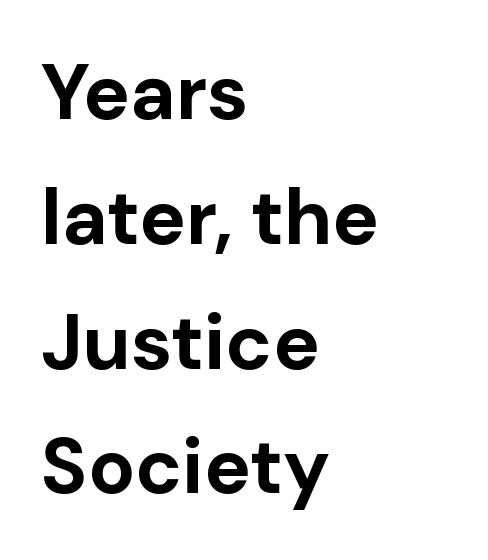
The image shows 78 px bold sans-serif type, upright; set left-aligned, normal line spacing (1.6x), normal letter spacing, not underlined; low stroke contrast and a medium x-height.
